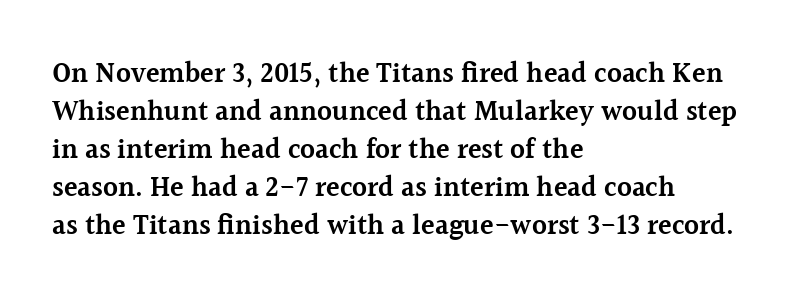
{"serif": "yes", "italic": "no", "bold": "semi", "weight": "semibold", "width": "normal", "x_height": "medium", "monospaced": "no", "underline": "no", "align": "left", "line_spacing": "normal", "line_spacing_ratio": 1.36, "letter_spacing": "normal", "letter_spacing_em": 0.0, "glyph_px": 28}
